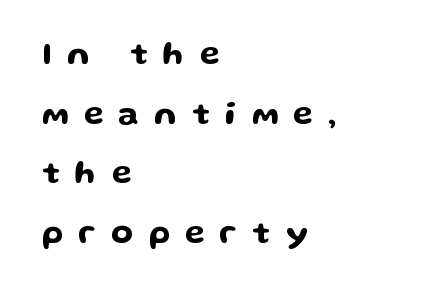
The image shows 32 px wide sans-serif type, upright; set left-aligned, line spacing 1.86x, unusually wide letter spacing (+0.48 em), not underlined; low stroke contrast and a medium x-height.
